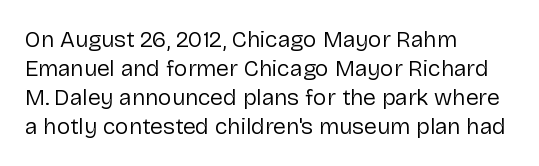
The image shows 23 px text type, upright; set left-aligned, normal line spacing (1.26x), normal letter spacing, not underlined.
